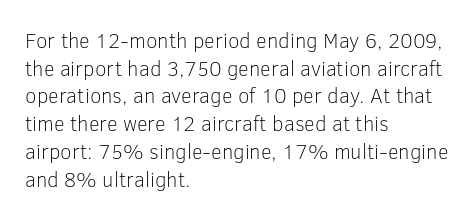
The image shows 21 px text type, upright; set left-aligned, normal line spacing (1.32x), normal letter spacing, not underlined.
